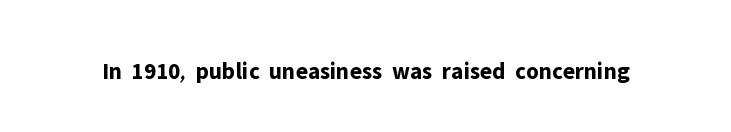
The image shows 24 px bold type, upright; set normal letter spacing, not underlined.
